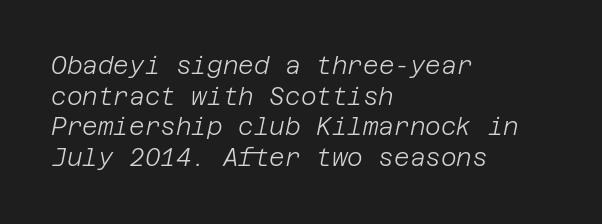
Q: Is the text bold? A: No.
Q: Is the text italic (slanted)? A: Yes, it leans right by about 12 degrees.
Q: Is the text underlined? A: No.
Q: How is the paragraph aligned? A: Left-aligned.
Q: Is the spacing between letters normal or unusually wide? A: Normal.
Q: Is the spacing between lines tight, normal or loose? A: Normal.
